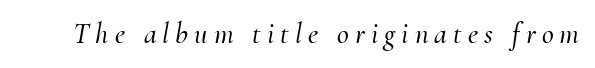
Q: Is the text italic (slanted)? A: Yes, it leans right by about 10 degrees.
Q: Is the typeface a serif or a sans-serif typeface? A: Serif.
Q: Is the text underlined? A: No.
Q: Is the spacing between letters normal or unusually wide? A: Unusually wide.
Q: Width (condensed, normal, or wide)? A: Normal.
Q: Stroke contrast? A: Medium.
Q: x-height? A: Small.
Q: Monospaced? A: No.
